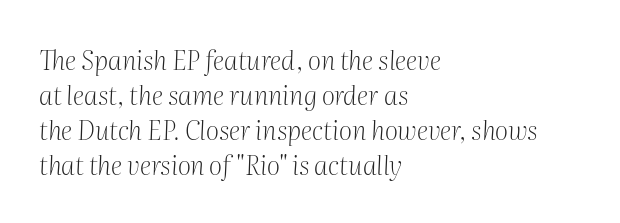
The image shows 26 px text type, italic (leaning right); set left-aligned, normal line spacing (1.34x), normal letter spacing, not underlined.
